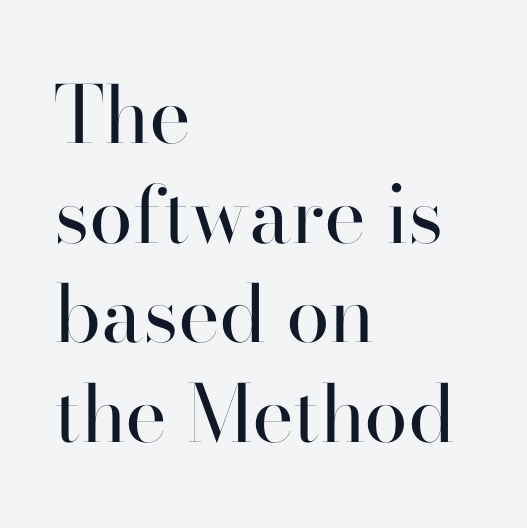
Is there much room between lines? A standard amount, neither cramped nor airy. Weight class: somewhere from thin through regular. You could call the tracking neutral — neither tight nor loose. Clear beneath every line of the passage.
